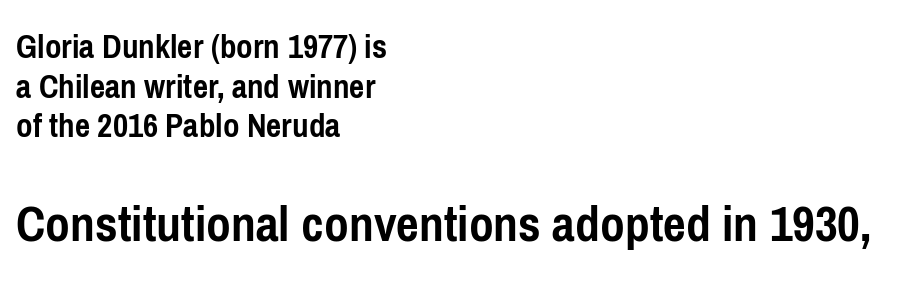
{"serif": "no", "italic": "no", "bold": "yes", "weight": "semibold", "width": "condensed", "stroke_contrast": "low", "x_height": "medium", "monospaced": "no", "underline": "no", "align": "left", "line_spacing": "tight", "line_spacing_ratio": 1.1, "letter_spacing": "normal", "letter_spacing_em": 0.0, "larger_block": "second", "size_ratio": 1.5, "glyph_px": 54}
